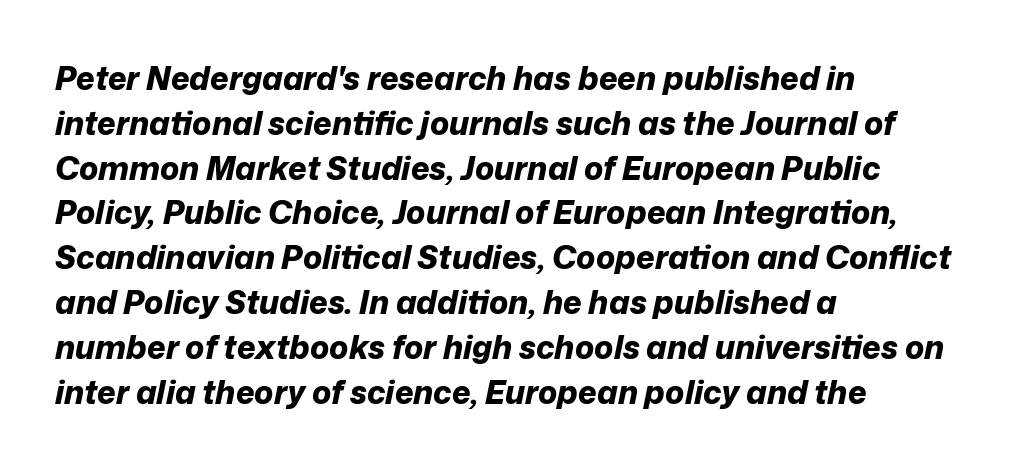
{"italic": "yes", "lean": "right", "slant_degrees": 12, "bold": "yes", "weight": "bold", "width": "normal", "stroke_contrast": "low", "x_height": "medium", "monospaced": "no", "underline": "no", "align": "left", "line_spacing": "normal", "line_spacing_ratio": 1.4, "letter_spacing": "normal", "letter_spacing_em": 0.0, "glyph_px": 32}
